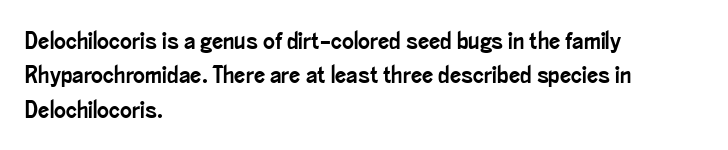
Q: Is the text italic (slanted)? A: No, it is upright.
Q: Is the text underlined? A: No.
Q: How is the paragraph aligned? A: Left-aligned.
Q: Is the spacing between letters normal or unusually wide? A: Normal.
Q: Is the spacing between lines tight, normal or loose? A: Normal.
